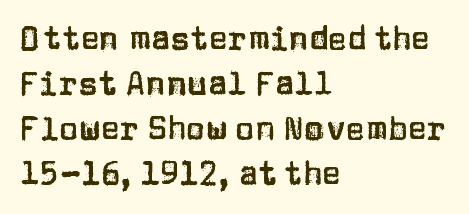
The image shows 32 px sans-serif type, upright; set left-aligned, normal line spacing (1.41x), normal letter spacing, not underlined; low stroke contrast and a large x-height.
